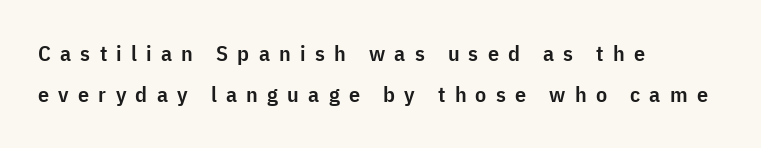
{"italic": "no", "bold": "semi", "underline": "no", "align": "left", "line_spacing_ratio": 1.88, "letter_spacing": "wide", "letter_spacing_em": 0.42, "glyph_px": 22}
